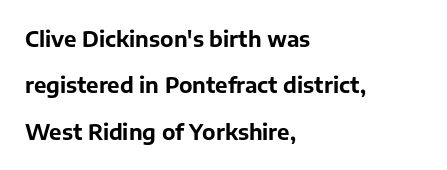
{"italic": "no", "bold": "yes", "underline": "no", "align": "left", "line_spacing": "loose", "line_spacing_ratio": 2.21, "letter_spacing": "normal", "letter_spacing_em": 0.0, "glyph_px": 21}
